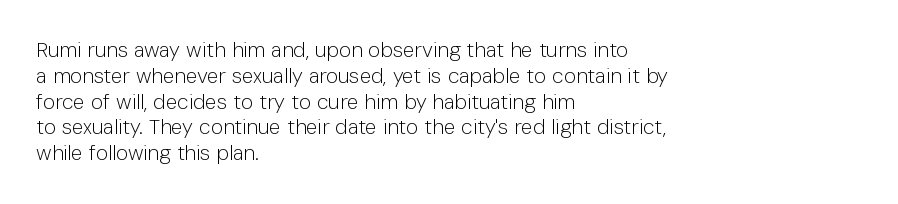
Visually the block forms a straight wall on the left and a jagged coastline on the right. This sample uses plain, unmodified letter spacing. The face looks like a standard text weight, possibly lighter. Check under the words: just untouched page. Does the lettering tilt? It doesn't — this is upright.
